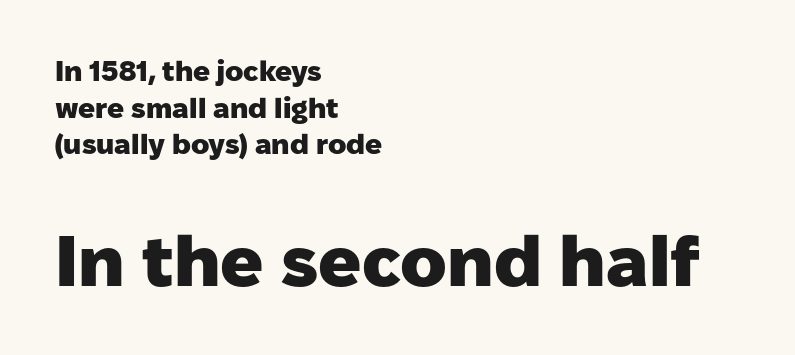
The image shows 71 px heavy sans-serif type, upright; set left-aligned, normal line spacing (1.31x), normal letter spacing, not underlined; the second (bottom) block is 2.54x larger; low stroke contrast and a medium x-height.
